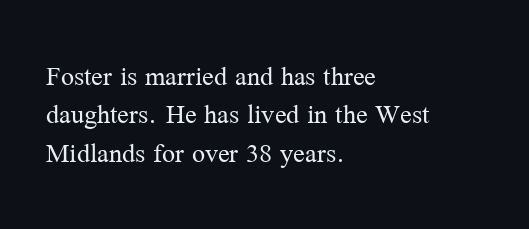
Interline gaps are of average width in this sample. Descender tails drop into unmarked territory. No chunkiness to these letters — they're not bold. These lines are set flush left with a ragged right edge.
